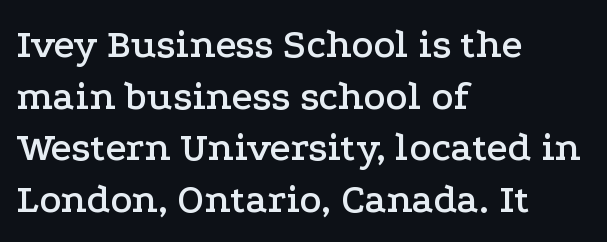
Regarding leading, the lines here are spaced in the standard way. What stands out about the letter spacing? Nothing — it is the standard amount. This is roman type, the default non-slanted kind. Anything drawn beneath the words? Only blank space. The face used here is proportionally spaced, like ordinary book or web type. Line starts are locked; line ends wander.
